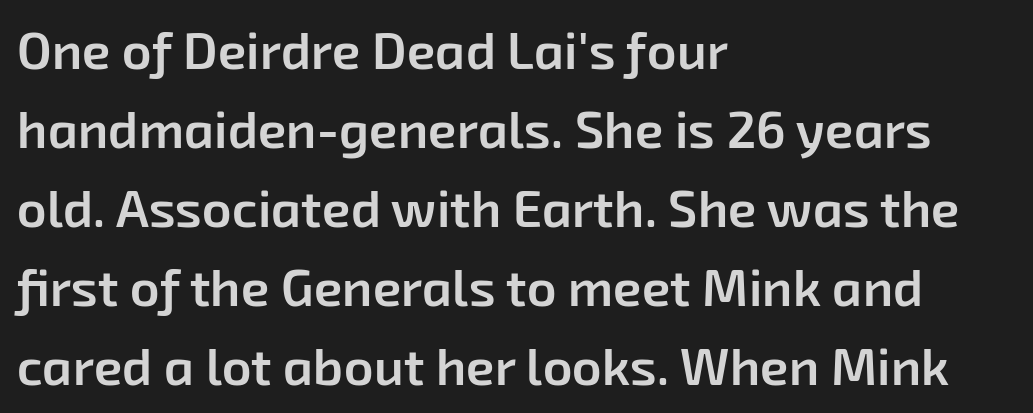
{"serif": "no", "bold": "semi", "weight": "semibold", "width": "normal", "stroke_contrast": "low", "x_height": "medium", "monospaced": "no", "underline": "no", "align": "left", "line_spacing": "normal", "line_spacing_ratio": 1.52, "letter_spacing": "normal", "letter_spacing_em": 0.0, "glyph_px": 52}
